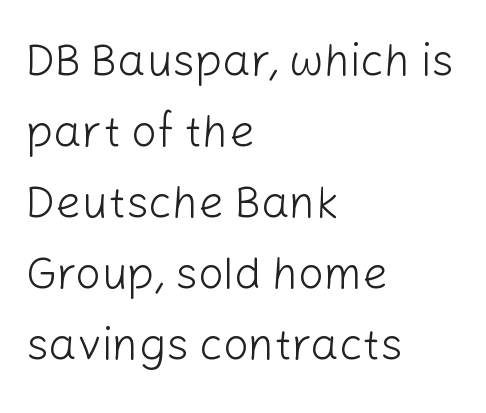
Serif or sans? Sans — the stroke terminals are bare. Honestly, the letter spacing is just normal — you wouldn't notice it. Character widths vary here, with narrow letters taking less room than wide ones. Nobody drew a line under any word here. The passage shown is not bold in any degree.
